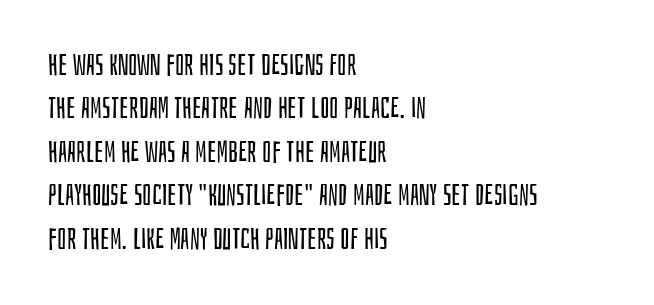
The image shows 30 px regular-weight, condensed sans-serif type, upright; set left-aligned, normal line spacing (1.45x), normal letter spacing, not underlined; low stroke contrast and a large x-height.
